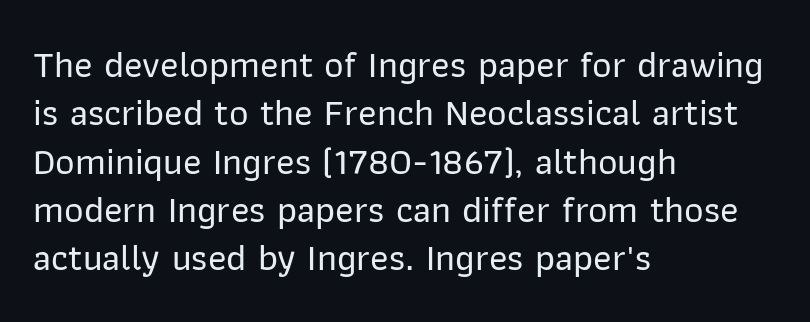
The image shows 38 px sans-serif type, upright; set left-aligned, normal line spacing (1.27x), normal letter spacing, not underlined; low stroke contrast and a medium x-height.
